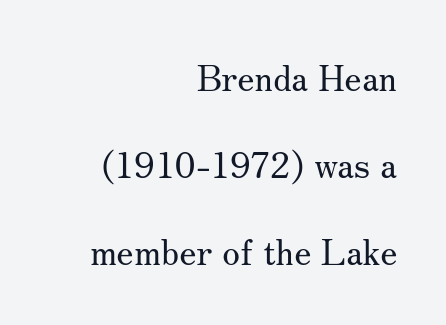
Proportional: the letters do not fall into vertical columns. Lines of text with bare space underneath. A typesetter would mark this as roman, not italic. The vertical gap from one line to the next is large.
